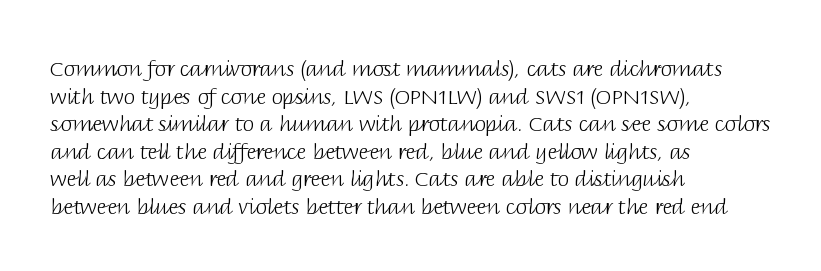
Teacher's note: observe the even left margin — that is flush-left alignment. The line texture is even and compact thanks to regular tracking. The lettering stays uniformly vertical, giving the passage a roman look. The baseline area is clear.
